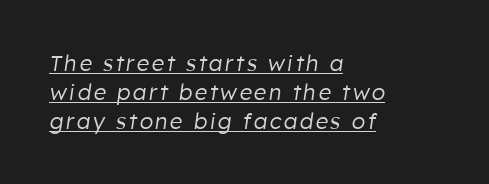
Q: Is the text bold? A: No.
Q: Is the text italic (slanted)? A: Yes, it leans right by about 8 degrees.
Q: Is the text underlined? A: Yes.
Q: How is the paragraph aligned? A: Left-aligned.
Q: Is the spacing between lines tight, normal or loose? A: Normal.
